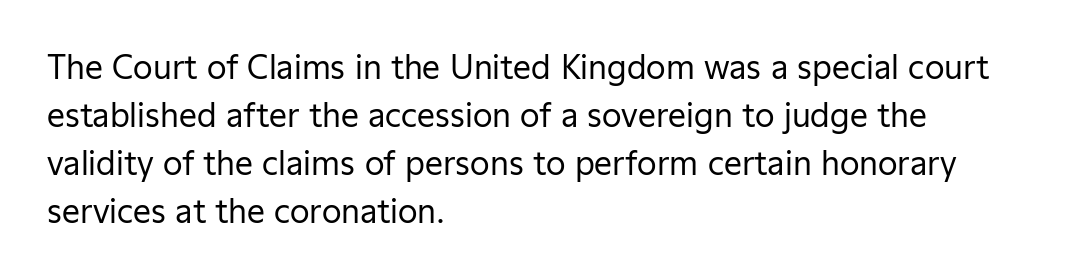
The image shows 32 px regular-weight sans-serif type, upright; set left-aligned, normal line spacing (1.5x), normal letter spacing, not underlined; low stroke contrast and a medium x-height.
